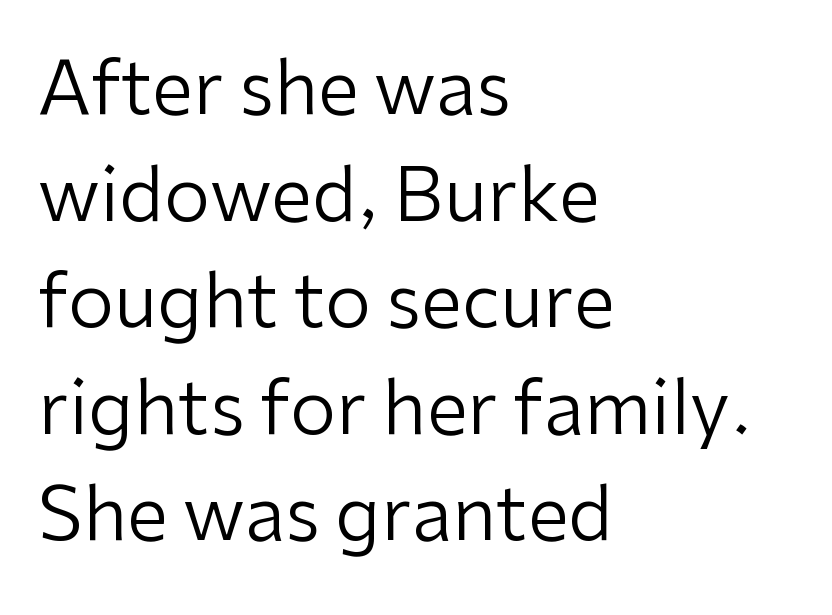
Note: no serifs on the glyphs. How are the letters spaced? Ordinarily, with no added tracking. The specimen omits any rule beneath the text block's lines. Character widths vary here, with narrow letters taking less room than wide ones. Is the stroke heavy? The answer is a plain regular-or-lighter. Where is the straight margin? On the left.
